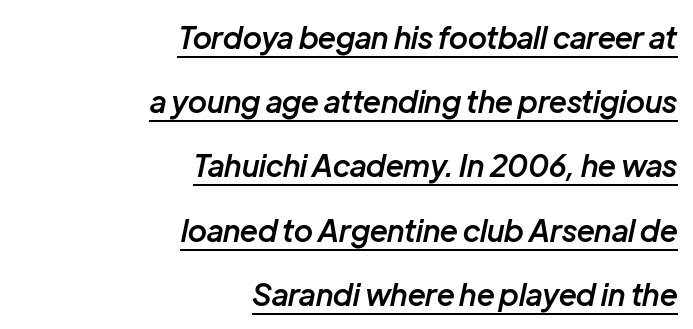
The image shows 30 px semibold type, italic (leaning right); set right-aligned, loose line spacing (2.14x), normal letter spacing, underlined; low stroke contrast and a medium x-height.
